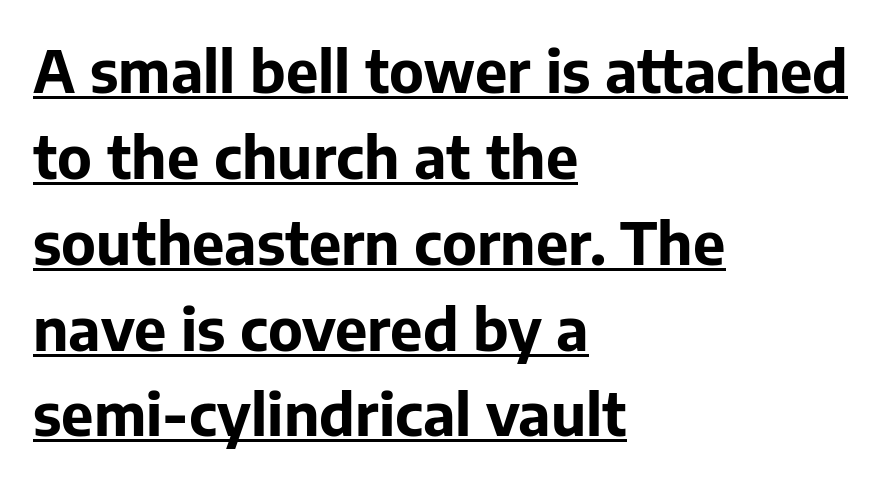
The image shows 58 px bold sans-serif type, upright; set left-aligned, normal line spacing (1.48x), normal letter spacing, underlined; low stroke contrast and a medium x-height.
